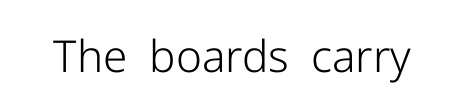
{"serif": "no", "italic": "no", "bold": "no", "weight": "light", "width": "normal", "stroke_contrast": "low", "x_height": "medium", "monospaced": "no", "underline": "no", "letter_spacing": "normal", "letter_spacing_em": 0.0, "glyph_px": 44}
